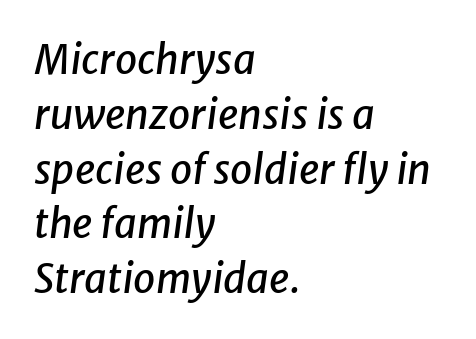
{"italic": "yes", "lean": "right", "slant_degrees": 8, "width": "normal", "stroke_contrast": "low", "x_height": "medium", "monospaced": "no", "underline": "no", "align": "left", "line_spacing": "normal", "line_spacing_ratio": 1.37, "letter_spacing": "normal", "letter_spacing_em": 0.0, "glyph_px": 40}
